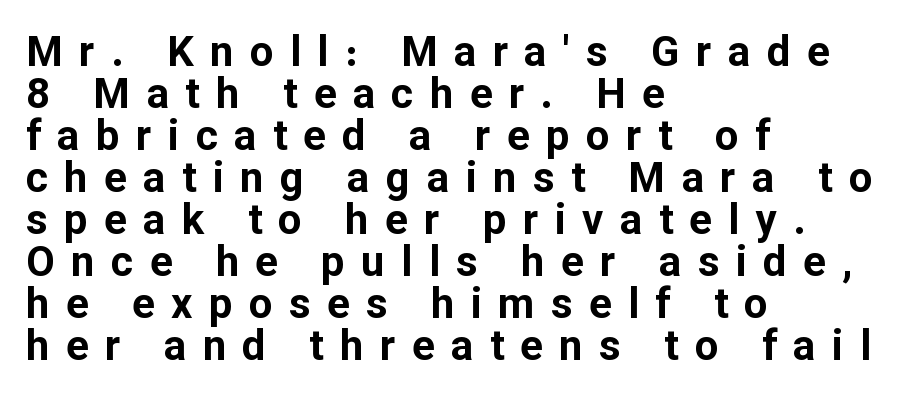
The image shows 42 px bold sans-serif type, upright; set left-aligned, tight line spacing (1.0x), unusually wide letter spacing (+0.39 em), not underlined; low stroke contrast and a medium x-height.
